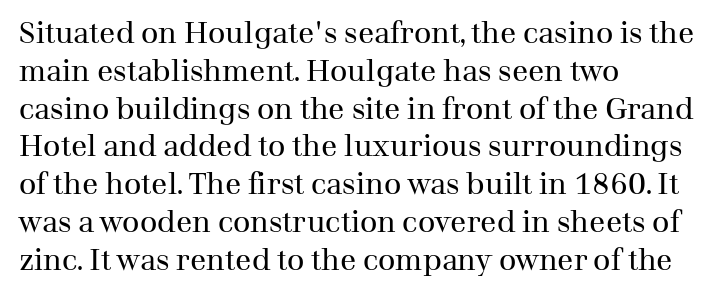
This sample uses plain, unmodified letter spacing. Heaviness? Minimal to ordinary, like unemphasized prose. The typography opts for an upright posture over an oblique one. One glance says typical: line gaps are just what's usual. These lines are rendered in a variable-pitch font.
